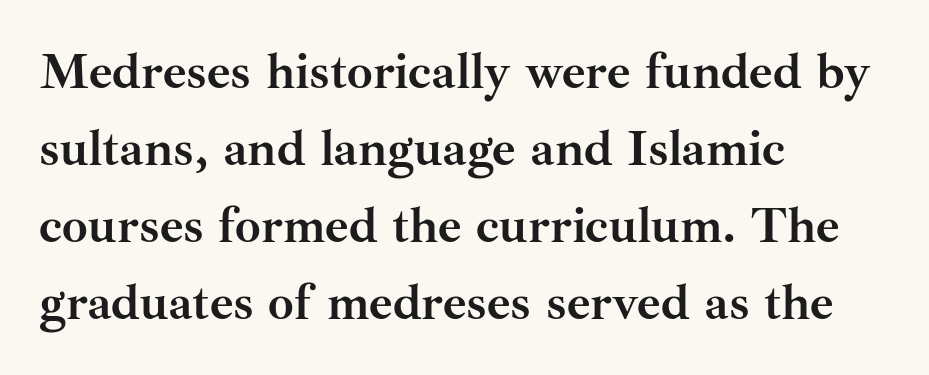
The image shows 51 px semibold serif type, upright; set left-aligned, normal line spacing (1.51x), normal letter spacing, not underlined; medium stroke contrast and a small x-height.
